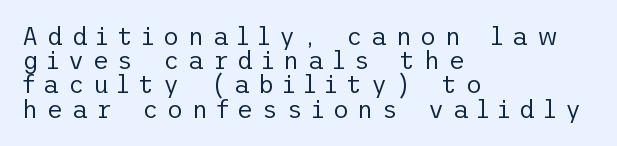
{"italic": "no", "bold": "no", "underline": "no", "align": "left", "line_spacing": "tight", "line_spacing_ratio": 0.97, "letter_spacing": "wide", "letter_spacing_em": 0.34, "glyph_px": 25}
